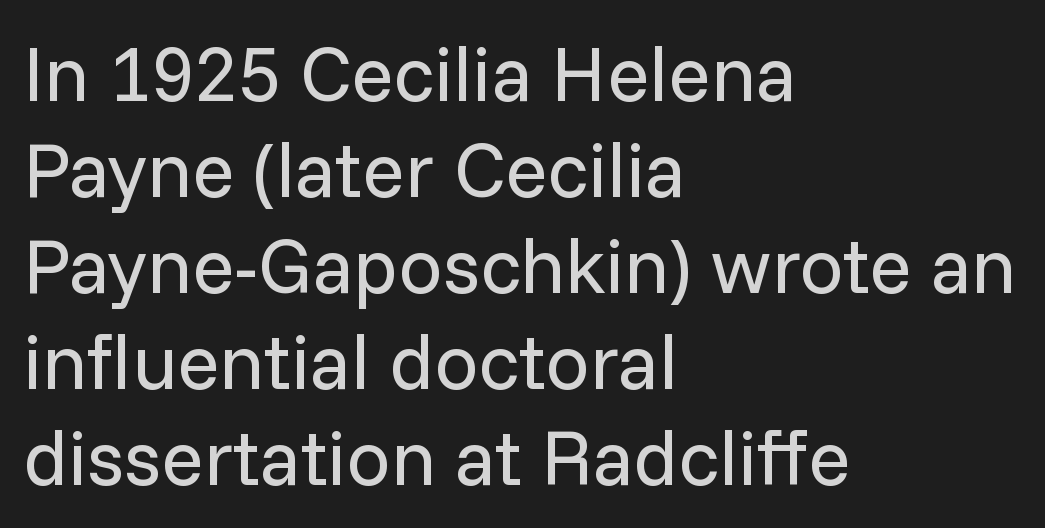
{"serif": "no", "italic": "no", "bold": "no", "weight": "regular", "width": "normal", "stroke_contrast": "low", "x_height": "medium", "monospaced": "no", "underline": "no", "align": "left", "line_spacing_ratio": 1.23, "letter_spacing": "normal", "letter_spacing_em": 0.0, "glyph_px": 78}
